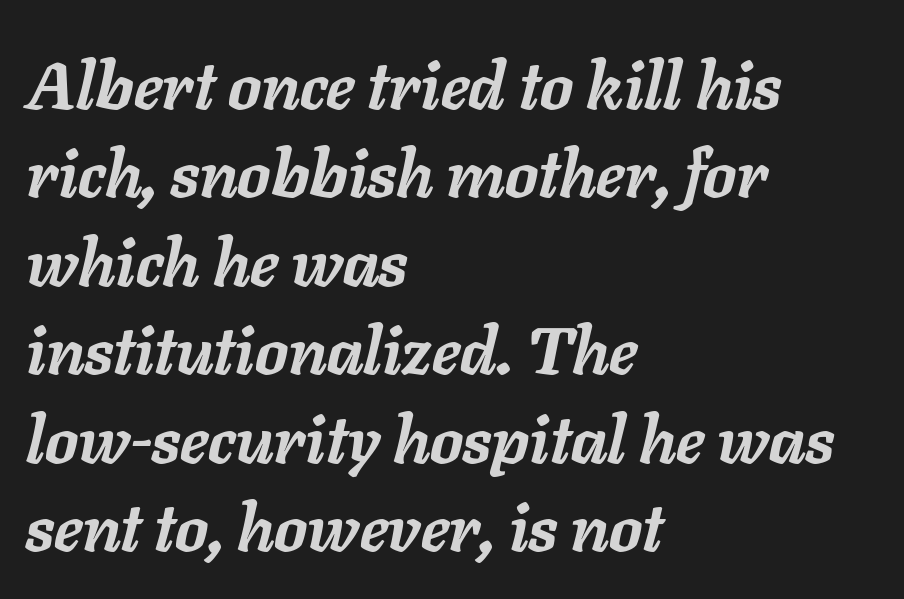
{"italic": "yes", "lean": "right", "slant_degrees": 11, "bold": "yes", "weight": "semibold", "width": "normal", "stroke_contrast": "low", "x_height": "medium", "monospaced": "no", "underline": "no", "align": "left", "line_spacing": "normal", "line_spacing_ratio": 1.34, "letter_spacing": "normal", "letter_spacing_em": 0.0, "glyph_px": 66}
